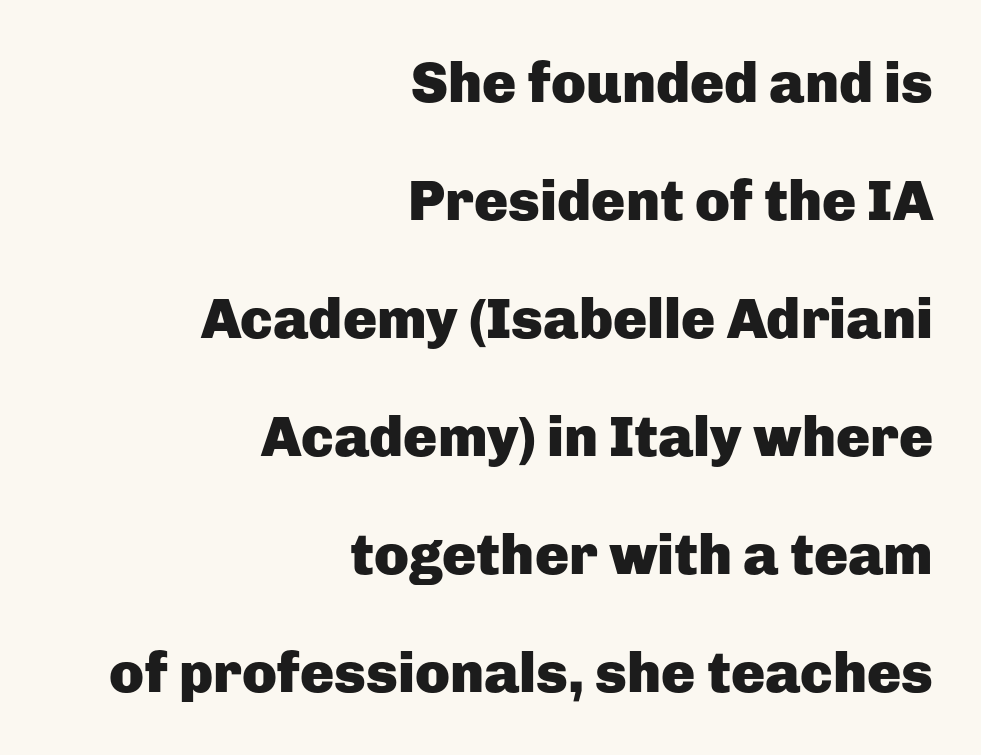
{"serif": "no", "italic": "no", "bold": "yes", "weight": "heavy", "width": "normal", "stroke_contrast": "low", "x_height": "medium", "monospaced": "no", "underline": "no", "align": "right", "line_spacing": "loose", "line_spacing_ratio": 2.07, "letter_spacing": "normal", "letter_spacing_em": 0.0, "glyph_px": 57}
